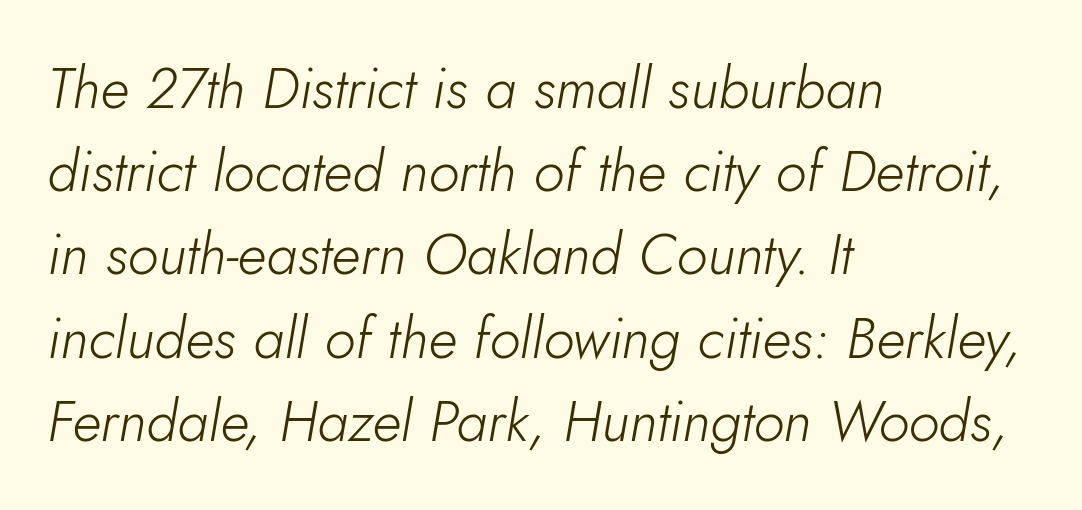
The image shows 57 px light type, italic (leaning right); set left-aligned, normal line spacing (1.46x), normal letter spacing, not underlined; low stroke contrast and a small x-height.
